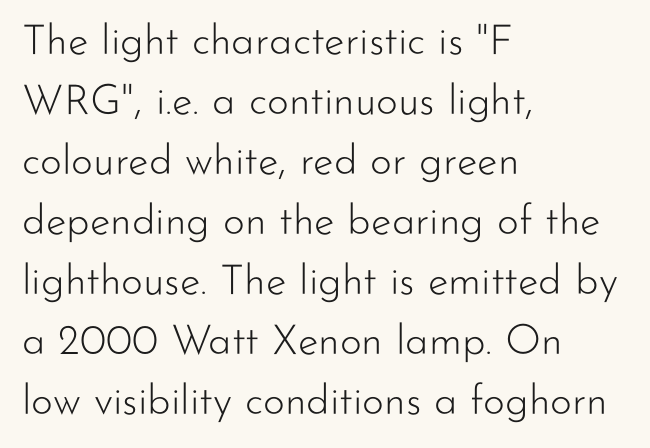
These lines are set flush left with a ragged right edge. Leading: standard. Is there any slant? The stems are plumb. The typeface has the unassuming heft of standard copy or less. A clean baseline with only descenders dipping below it. How are the letters spaced? Ordinarily, with no added tracking.
